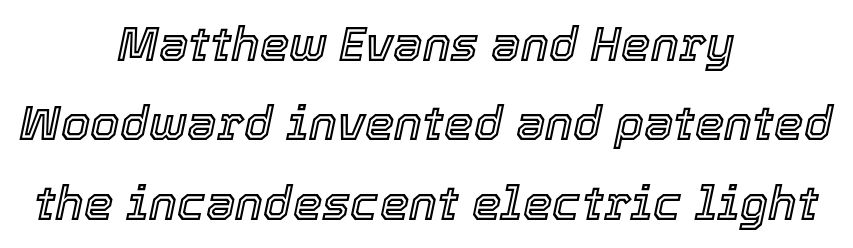
The setting favours the middle, as headings and verse often do. The type is set solid horizontally, with unmodified tracking. Each letter keeps its own natural width here, so spacing adapts to shape. The line-height multiplier appears to be the usual default. Style check: oblique. Letters rest on an invisible, unmarked baseline.
